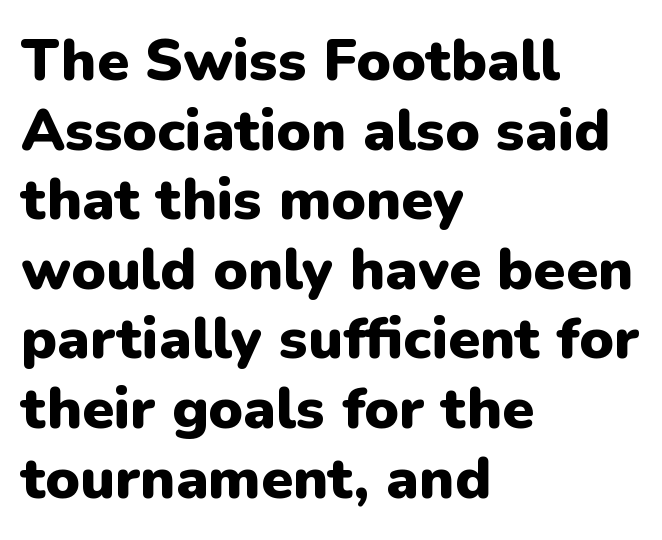
The letters stand upright; this is a roman face. Serif or sans? Sans — the stroke terminals are bare. The ragged edge is on the right, which tells us the setting is flush left. The face used here is proportionally spaced, like ordinary book or web type.
